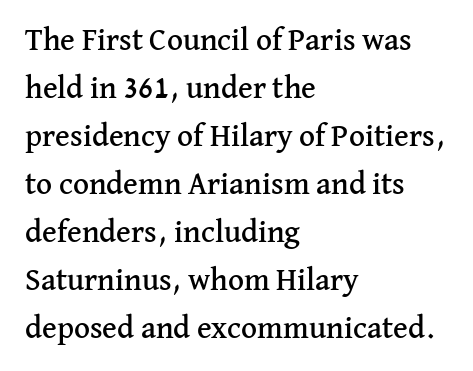
Short and long lines alike share a common starting point at left. These lines sit exactly where default settings would place them. Character widths vary here, with narrow letters taking less room than wide ones. Rendered with straight, roman letterforms. A typesetter would label this face a serif.
